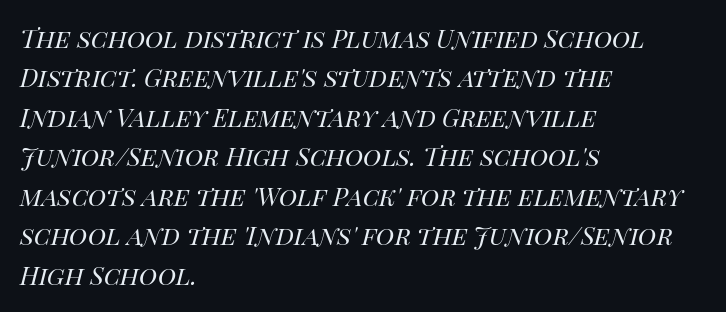
The image shows 25 px text type, italic (leaning right); set left-aligned, normal line spacing (1.58x), normal letter spacing, not underlined.
